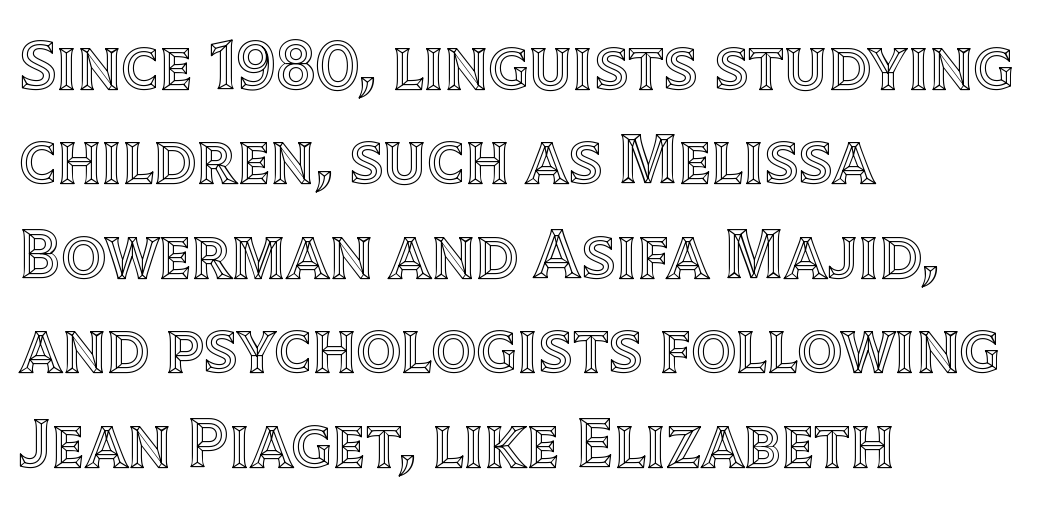
Is there much room between lines? A standard amount, neither cramped nor airy. You could not count columns in this text — the font is proportionally spaced. Beneath every word, the page is bare. Horizontally, the lines are justified to the leading edge only.
